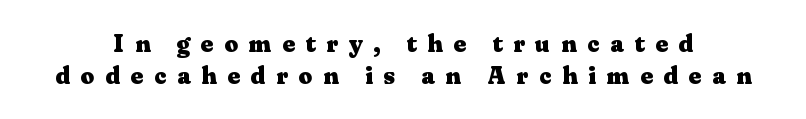
The image shows 24 px bold type, upright; set normal line spacing (1.32x), unusually wide letter spacing (+0.45 em), not underlined.
